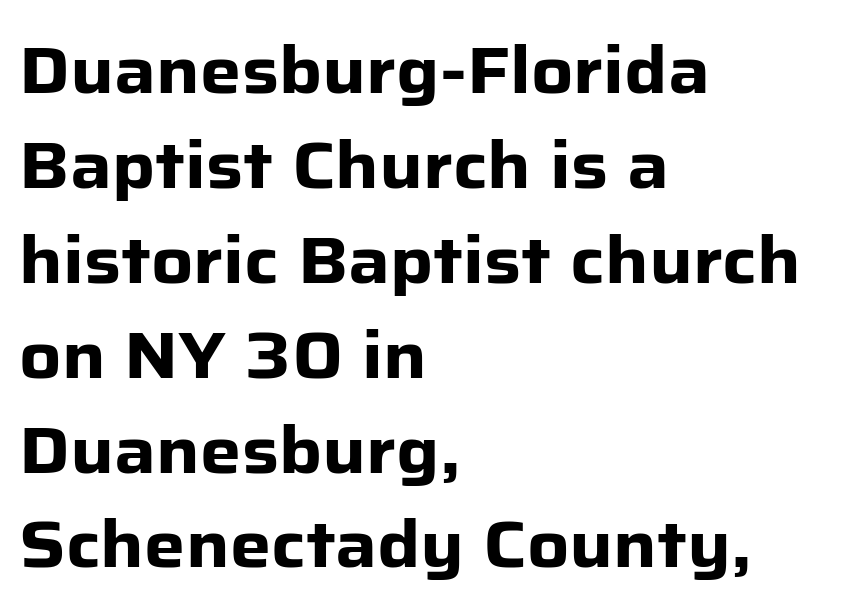
{"serif": "no", "italic": "no", "bold": "yes", "weight": "heavy", "width": "normal", "stroke_contrast": "low", "x_height": "medium", "monospaced": "no", "underline": "no", "align": "left", "line_spacing": "normal", "line_spacing_ratio": 1.46, "letter_spacing": "normal", "letter_spacing_em": 0.0, "glyph_px": 65}
